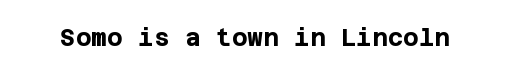
{"italic": "no", "bold": "yes", "underline": "no", "letter_spacing": "normal", "letter_spacing_em": 0.0, "glyph_px": 24}
